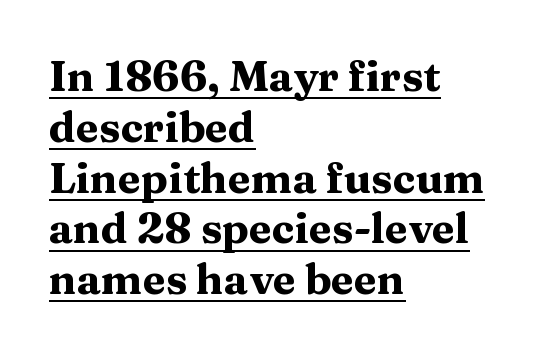
The font family rendered here belongs to the serif group. A dark, heavy texture on the line: the type is bold. This sample uses an upright cut, with every glyph sitting square on the baseline. Is this a fixed-width face? No — the glyphs have proportional, varying widths.
